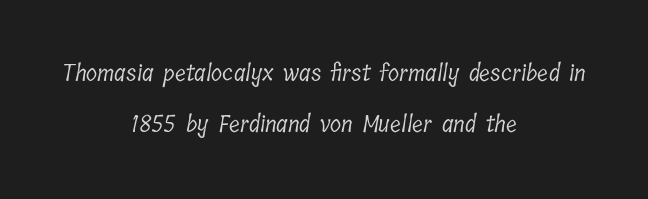
{"bold": "no", "underline": "no", "align": "center", "line_spacing": "loose", "line_spacing_ratio": 2.22, "letter_spacing": "normal", "letter_spacing_em": 0.0, "glyph_px": 23}
